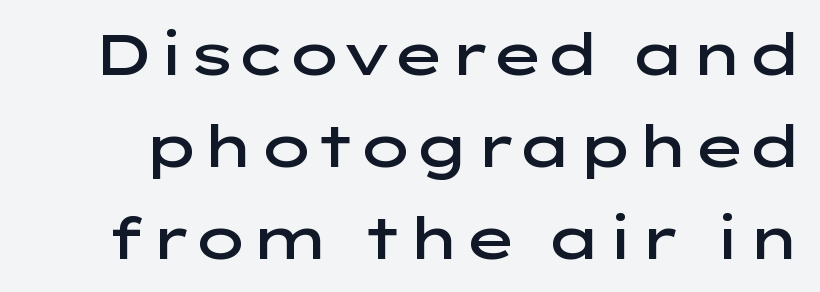
{"serif": "no", "italic": "no", "bold": "semi", "weight": "semibold", "width": "wide", "stroke_contrast": "low", "x_height": "medium", "monospaced": "no", "underline": "no", "line_spacing": "normal", "line_spacing_ratio": 1.59, "letter_spacing": "normal", "letter_spacing_em": 0.0, "glyph_px": 58}
